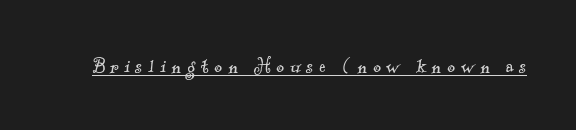
Q: Is the text bold? A: No.
Q: Is the text underlined? A: Yes.
Q: Is the spacing between letters normal or unusually wide? A: Unusually wide.
